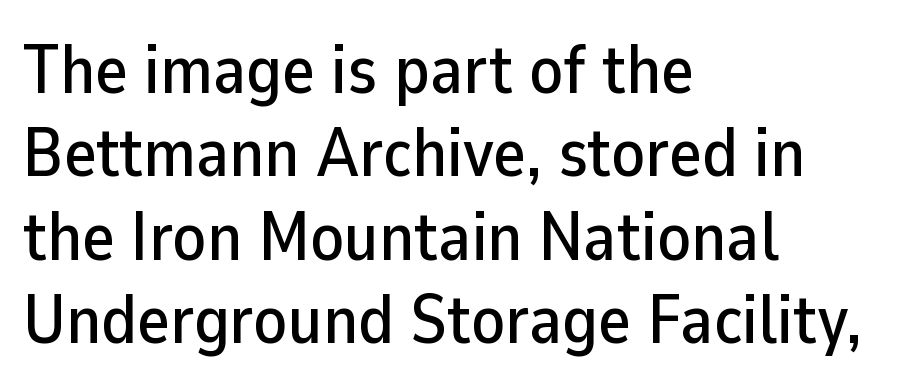
{"serif": "no", "italic": "no", "width": "normal", "stroke_contrast": "low", "x_height": "medium", "monospaced": "no", "underline": "no", "align": "left", "line_spacing_ratio": 1.21, "letter_spacing": "normal", "letter_spacing_em": 0.0, "glyph_px": 69}
